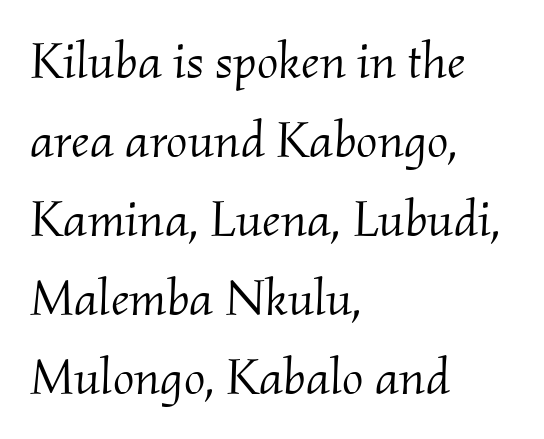
{"serif": "yes", "italic": "yes", "lean": "right", "slant_degrees": 2, "bold": "no", "weight": "light", "width": "normal", "stroke_contrast": "medium", "x_height": "small", "monospaced": "no", "underline": "no", "align": "left", "line_spacing": "normal", "line_spacing_ratio": 1.55, "letter_spacing": "normal", "letter_spacing_em": 0.0, "glyph_px": 51}
